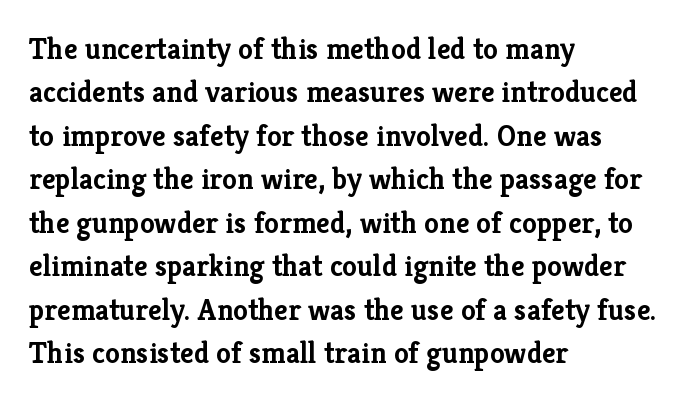
{"serif": "yes", "italic": "no", "bold": "yes", "weight": "semibold", "width": "normal", "stroke_contrast": "low", "x_height": "medium", "monospaced": "no", "underline": "no", "align": "left", "line_spacing": "normal", "line_spacing_ratio": 1.45, "letter_spacing": "normal", "letter_spacing_em": 0.0, "glyph_px": 30}
